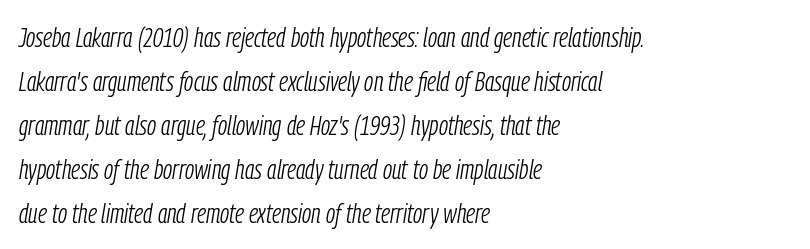
The space between consecutive lines is moderate. The strip under each line holds only bare page. Each line starts at the same left margin while the right side varies. The letters advance in unequal steps, a hallmark of proportional type. The axis of the letterforms is tilted away from vertical.
